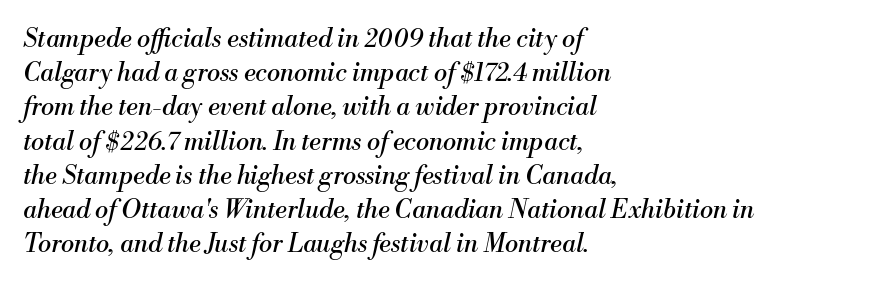
The image shows 25 px text type, italic (leaning right); set left-aligned, normal line spacing (1.37x), normal letter spacing, not underlined.
